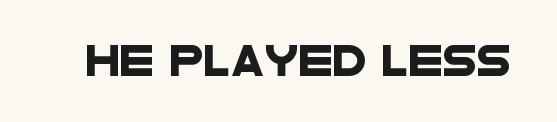
{"serif": "no", "width": "wide", "stroke_contrast": "low", "x_height": "large", "monospaced": "no", "underline": "no", "letter_spacing": "normal", "letter_spacing_em": 0.0, "glyph_px": 31}
